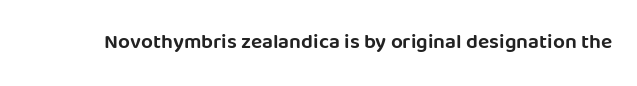
Q: Is the text italic (slanted)? A: No, it is upright.
Q: Is the text underlined? A: No.
Q: Is the spacing between letters normal or unusually wide? A: Normal.
